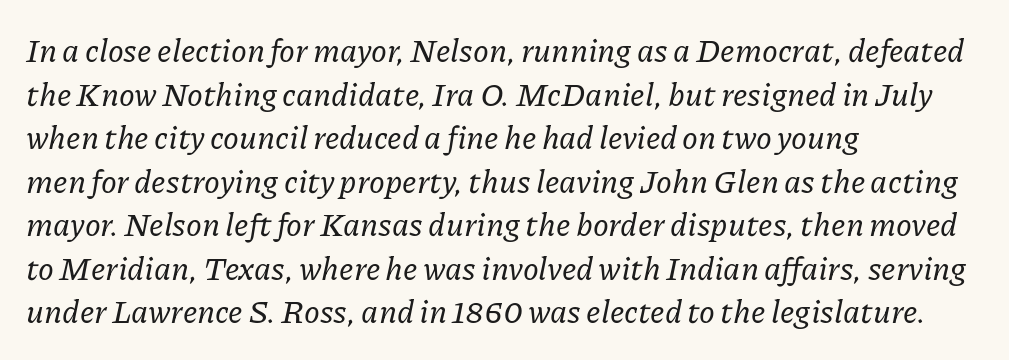
{"serif": "yes", "italic": "yes", "lean": "right", "slant_degrees": 11, "width": "normal", "stroke_contrast": "low", "x_height": "medium", "monospaced": "no", "underline": "no", "align": "left", "line_spacing": "normal", "line_spacing_ratio": 1.36, "letter_spacing": "normal", "letter_spacing_em": 0.0, "glyph_px": 32}
